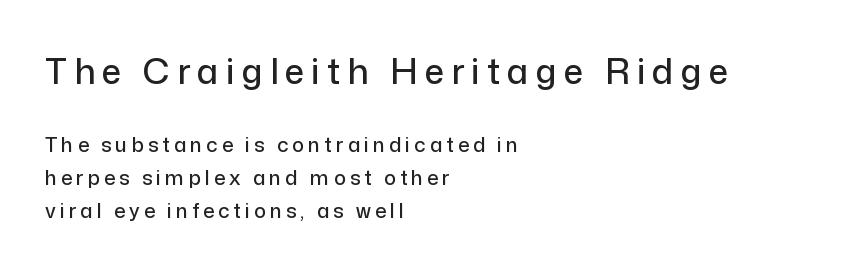
The image shows 35 px sans-serif type, upright; set left-aligned, normal line spacing (1.64x), unusually wide letter spacing (+0.2 em), not underlined; the first (top) block is 1.75x larger; low stroke contrast and a medium x-height.
